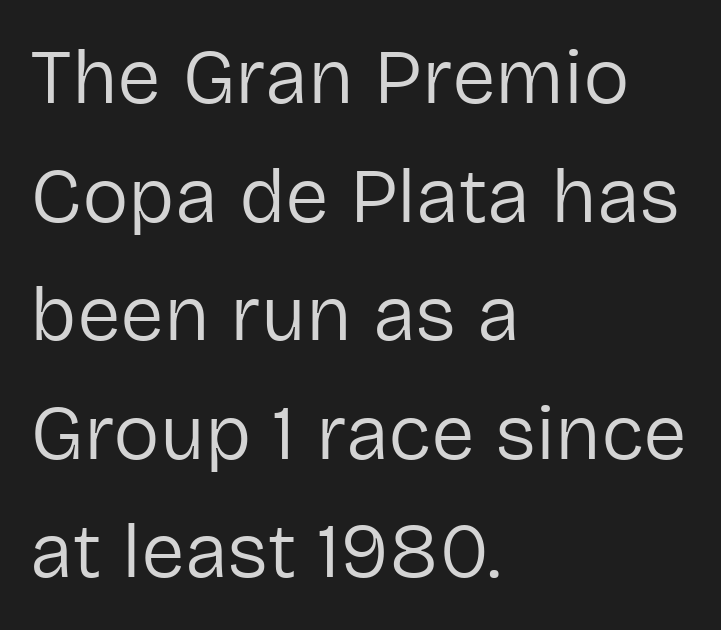
{"serif": "no", "italic": "no", "bold": "no", "weight": "regular", "width": "normal", "stroke_contrast": "low", "x_height": "medium", "monospaced": "no", "underline": "no", "align": "left", "line_spacing": "normal", "line_spacing_ratio": 1.52, "letter_spacing": "normal", "letter_spacing_em": 0.0, "glyph_px": 78}
